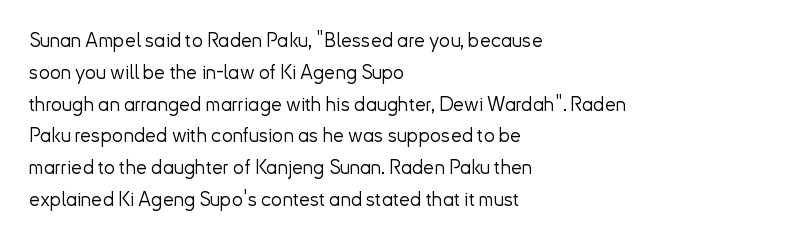
This is not heavy type; no bold has been used. Tracking here is standard; glyphs follow each other at the usual distance. Horizontal bands of white between lines are of average thickness. Underlining? Definitely not there. A student would call this left alignment; a typographer would say flush left, rag right.
